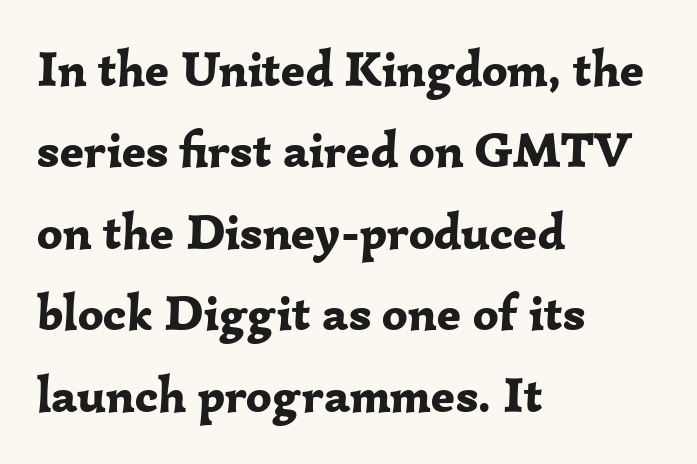
Q: Is the text bold? A: Yes.
Q: Is the text italic (slanted)? A: No, it is upright.
Q: Is the typeface a serif or a sans-serif typeface? A: Serif.
Q: Is the text underlined? A: No.
Q: How is the paragraph aligned? A: Left-aligned.
Q: Is the spacing between letters normal or unusually wide? A: Normal.
Q: Is the spacing between lines tight, normal or loose? A: Normal.
Q: Width (condensed, normal, or wide)? A: Normal.
Q: Stroke contrast? A: Low.
Q: x-height? A: Medium.
Q: Monospaced? A: No.
